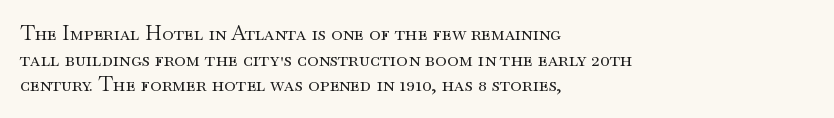
The image shows 20 px text type, upright; set left-aligned, normal line spacing (1.28x), normal letter spacing, not underlined.
